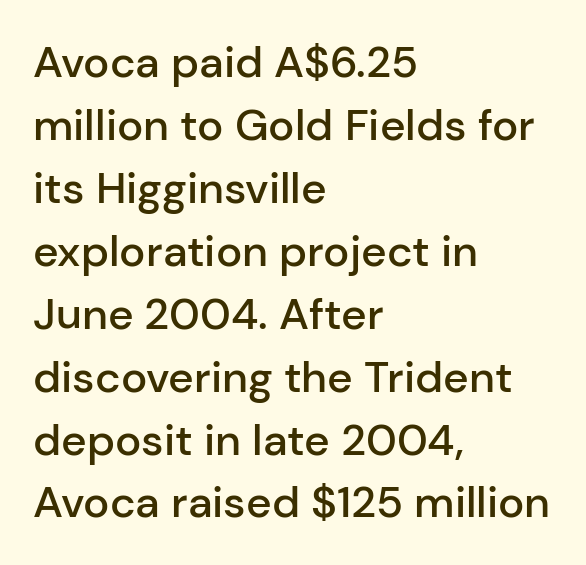
The image shows 44 px semibold sans-serif type, upright; set left-aligned, normal line spacing (1.43x), normal letter spacing, not underlined; low stroke contrast and a medium x-height.
